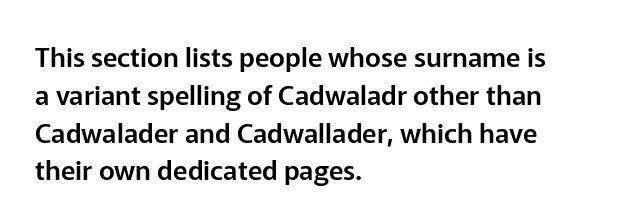
Q: Is the text italic (slanted)? A: No, it is upright.
Q: Is the text underlined? A: No.
Q: How is the paragraph aligned? A: Left-aligned.
Q: Is the spacing between letters normal or unusually wide? A: Normal.
Q: Is the spacing between lines tight, normal or loose? A: Normal.
